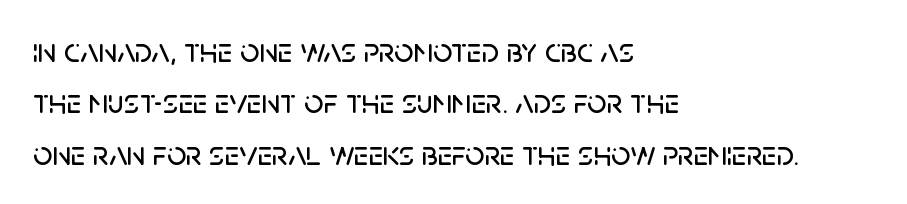
{"serif": "no", "italic": "no", "width": "normal", "stroke_contrast": "low", "x_height": "large", "monospaced": "no", "underline": "no", "align": "left", "line_spacing": "normal", "line_spacing_ratio": 1.51, "letter_spacing": "normal", "letter_spacing_em": 0.0, "glyph_px": 34}
